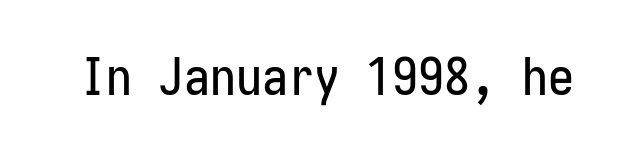
Q: Is the text italic (slanted)? A: No, it is upright.
Q: Is the typeface a serif or a sans-serif typeface? A: Sans-serif.
Q: Is the text underlined? A: No.
Q: Is the spacing between letters normal or unusually wide? A: Normal.
Q: Width (condensed, normal, or wide)? A: Condensed.
Q: Stroke contrast? A: Low.
Q: x-height? A: Medium.
